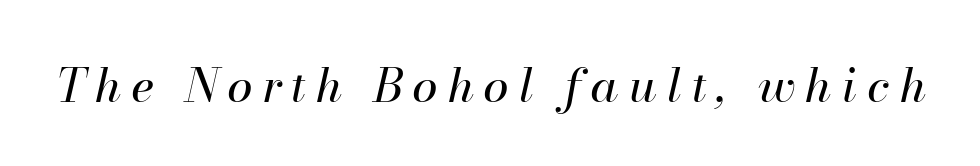
{"italic": "yes", "lean": "right", "slant_degrees": 13, "bold": "no", "weight": "regular", "width": "normal", "stroke_contrast": "high", "x_height": "small", "monospaced": "no", "underline": "no", "letter_spacing": "wide", "letter_spacing_em": 0.22, "glyph_px": 46}
